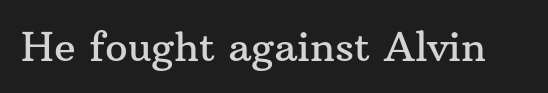
Bare-footed words on every line. Upright lettering throughout. Stroke terminals: seriffed. The passage shown is typed in a proportional face where columns would drift.
